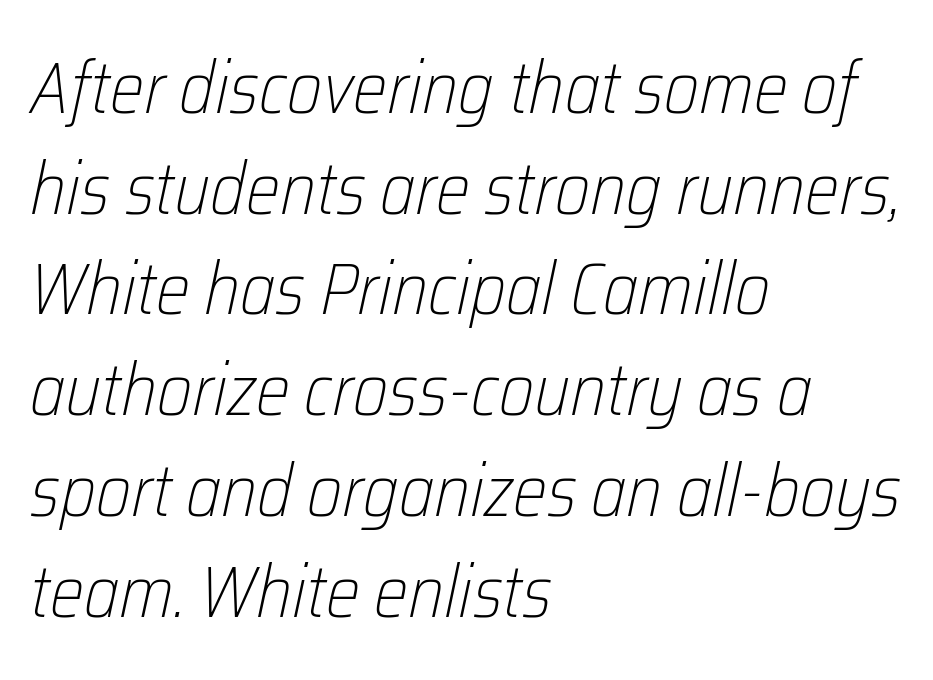
Q: Is the text bold? A: No.
Q: Is the text italic (slanted)? A: Yes, it leans right by about 12 degrees.
Q: Is the text underlined? A: No.
Q: How is the paragraph aligned? A: Left-aligned.
Q: Is the spacing between letters normal or unusually wide? A: Normal.
Q: Is the spacing between lines tight, normal or loose? A: Normal.
Q: Width (condensed, normal, or wide)? A: Condensed.
Q: Stroke contrast? A: Low.
Q: x-height? A: Medium.
Q: Monospaced? A: No.
